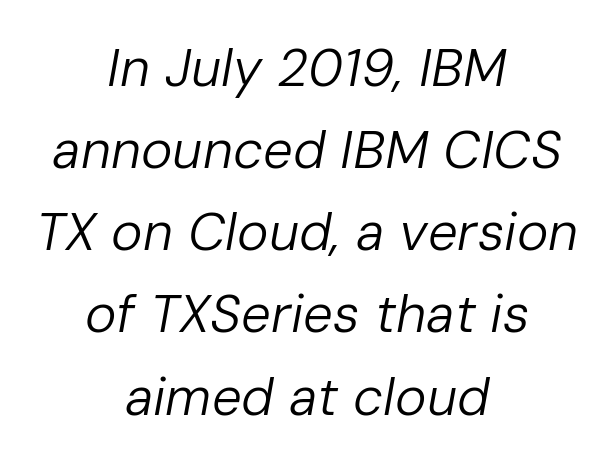
Q: Is the text bold? A: No.
Q: Is the text italic (slanted)? A: Yes, it leans right by about 10 degrees.
Q: Is the text underlined? A: No.
Q: How is the paragraph aligned? A: Centered.
Q: Is the spacing between letters normal or unusually wide? A: Normal.
Q: Is the spacing between lines tight, normal or loose? A: Normal.
Q: Width (condensed, normal, or wide)? A: Normal.
Q: Stroke contrast? A: Low.
Q: x-height? A: Medium.
Q: Monospaced? A: No.
